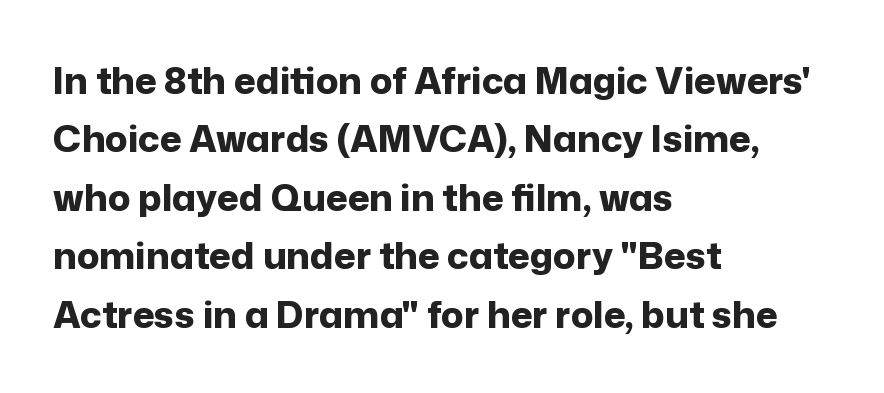
{"serif": "no", "italic": "no", "bold": "yes", "weight": "bold", "width": "normal", "stroke_contrast": "low", "x_height": "medium", "monospaced": "no", "underline": "no", "align": "left", "line_spacing": "normal", "line_spacing_ratio": 1.58, "letter_spacing": "normal", "letter_spacing_em": 0.0, "glyph_px": 37}
